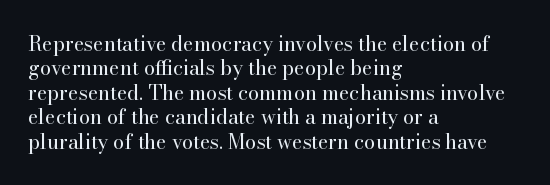
{"italic": "no", "bold": "no", "underline": "no", "align": "left", "line_spacing_ratio": 1.22, "letter_spacing": "normal", "letter_spacing_em": 0.0, "glyph_px": 20}
